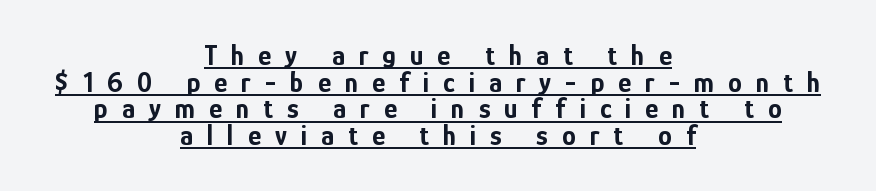
{"serif": "no", "italic": "no", "bold": "yes", "weight": "bold", "width": "condensed", "stroke_contrast": "low", "x_height": "medium", "monospaced": "no", "underline": "yes", "align": "center", "line_spacing": "tight", "line_spacing_ratio": 0.95, "letter_spacing": "wide", "letter_spacing_em": 0.5, "glyph_px": 28}
